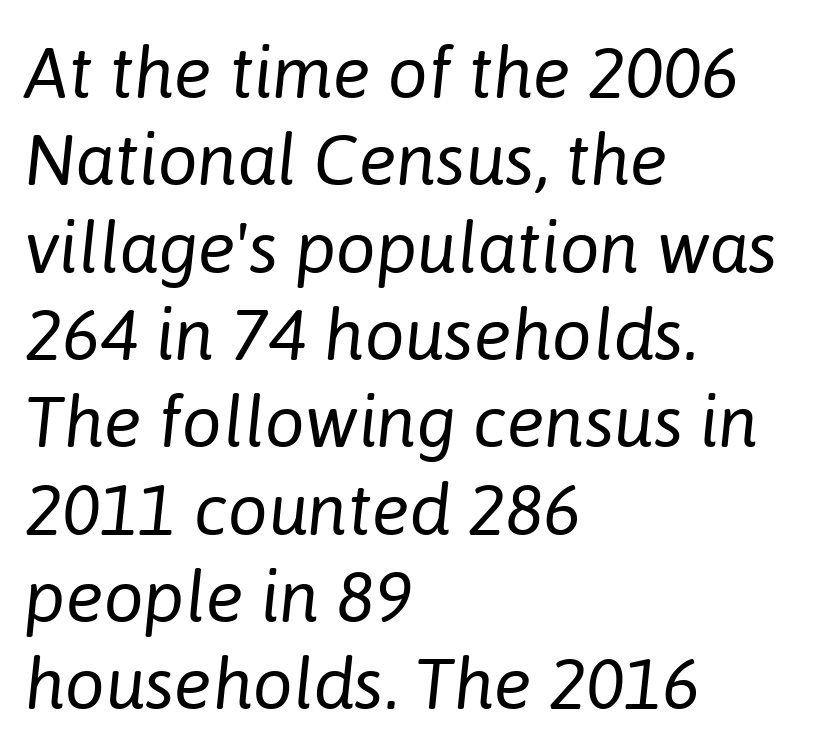
Q: Is the text bold? A: No.
Q: Is the text italic (slanted)? A: Yes, it leans right by about 6 degrees.
Q: Is the text underlined? A: No.
Q: How is the paragraph aligned? A: Left-aligned.
Q: Is the spacing between letters normal or unusually wide? A: Normal.
Q: Width (condensed, normal, or wide)? A: Normal.
Q: Stroke contrast? A: Low.
Q: x-height? A: Medium.
Q: Monospaced? A: No.
